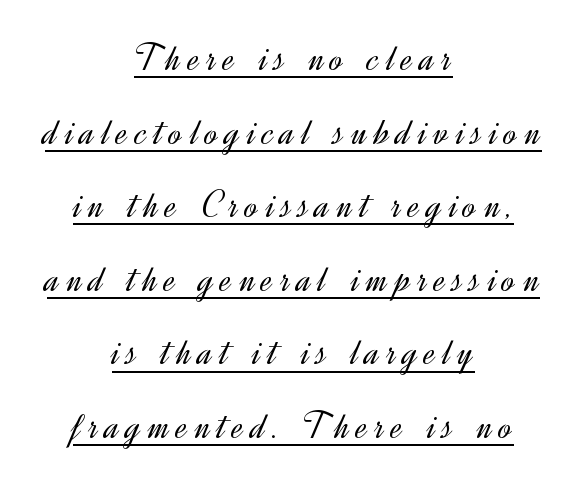
The image shows 40 px light sans-serif type; set centered, line spacing 1.84x, underlined; a small x-height.
